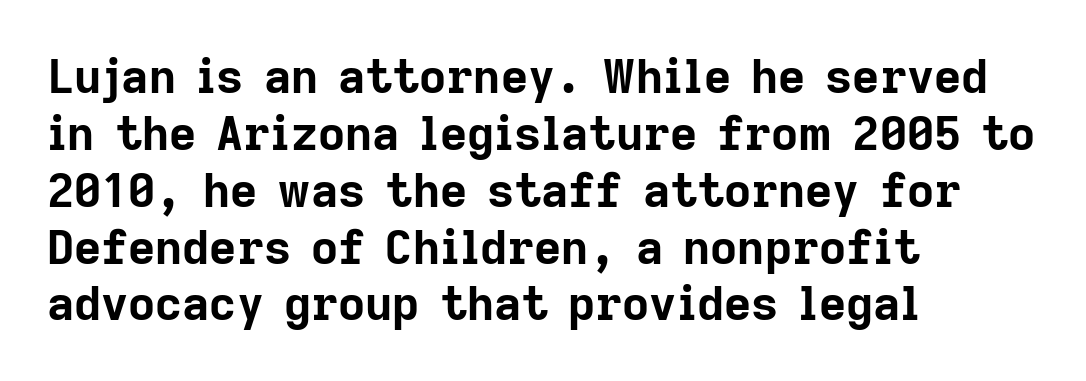
Q: Is the text bold? A: Yes.
Q: Is the text italic (slanted)? A: No, it is upright.
Q: Is the typeface a serif or a sans-serif typeface? A: Sans-serif.
Q: Is the text underlined? A: No.
Q: How is the paragraph aligned? A: Left-aligned.
Q: Is the spacing between letters normal or unusually wide? A: Normal.
Q: Width (condensed, normal, or wide)? A: Normal.
Q: Stroke contrast? A: Low.
Q: x-height? A: Medium.
Q: Monospaced? A: No.
